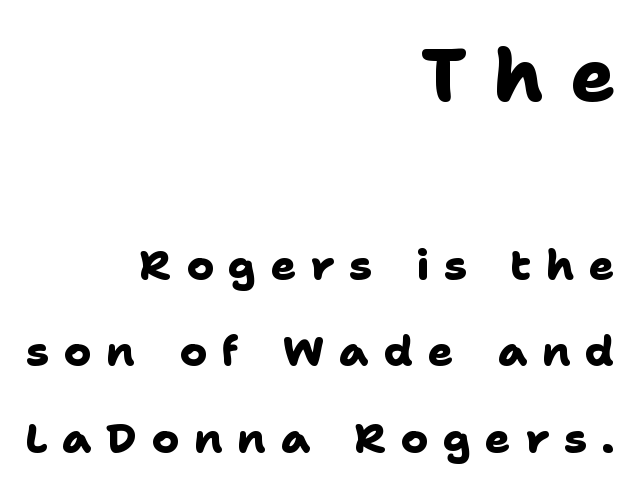
The image shows 74 px heavy sans-serif type; set right-aligned, loose line spacing (2.06x), unusually wide letter spacing (+0.35 em), not underlined; the first (top) block is 1.76x larger; low stroke contrast and a medium x-height.
